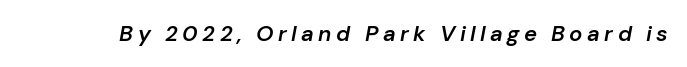
The image shows 22 px text type, italic (leaning right); set unusually wide letter spacing (+0.2 em), not underlined.
